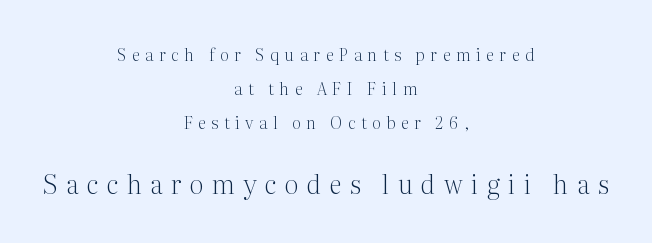
The lines are spread far apart with generous leading. Designer's note — italics off, roman on. Unbolded letterforms with no extra heft. The block sitting lower on the canvas is the one with enlarged characters. A typesetter would call this heavily tracked-out type.
